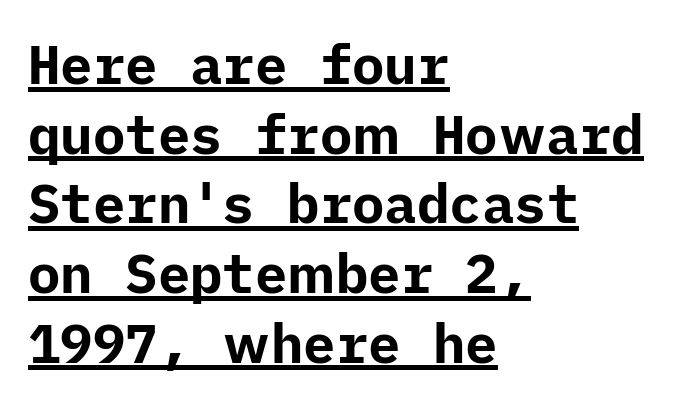
{"serif": "no", "italic": "no", "bold": "yes", "weight": "bold", "width": "normal", "stroke_contrast": "low", "x_height": "medium", "underline": "yes", "align": "left", "line_spacing": "normal", "line_spacing_ratio": 1.29, "letter_spacing": "normal", "letter_spacing_em": 0.0, "glyph_px": 54}
